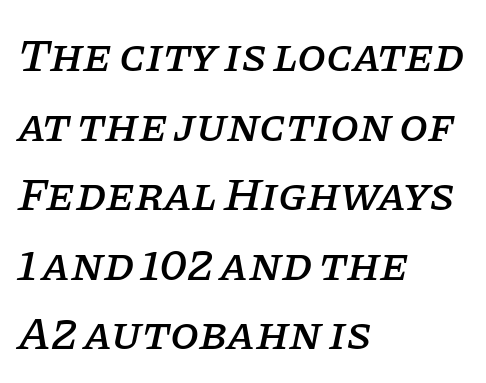
Evenly set lines give the paragraph a standard silhouette. Each line starts at the same left margin while the right side varies. A typesetter would label this face a serif. A bare baseline throughout the passage.
